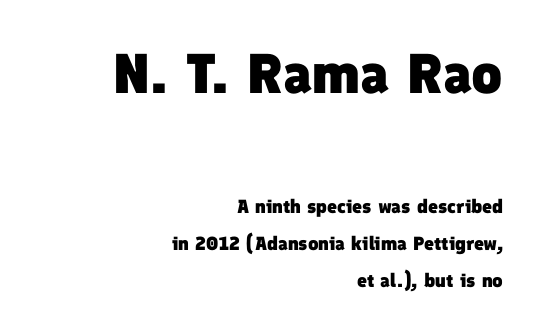
The specimen omits any rule beneath the text block's lines. Notice how the passage keeps a crisp vertical edge on the right only. No extra tracking has been applied to these lines. Caption: upper text group enlarged, lower text group reduced. Students, this is bold: see how much ink each stroke carries.
